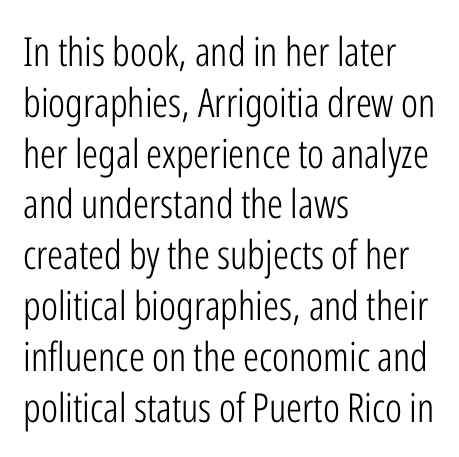
Q: Is the text bold? A: No.
Q: Is the text italic (slanted)? A: No, it is upright.
Q: Is the typeface a serif or a sans-serif typeface? A: Sans-serif.
Q: Is the text underlined? A: No.
Q: How is the paragraph aligned? A: Left-aligned.
Q: Is the spacing between letters normal or unusually wide? A: Normal.
Q: Is the spacing between lines tight, normal or loose? A: Normal.
Q: Width (condensed, normal, or wide)? A: Condensed.
Q: Stroke contrast? A: Low.
Q: x-height? A: Medium.
Q: Monospaced? A: No.
